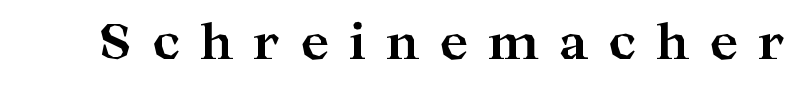
The image shows 49 px bold, wide serif type, upright; set unusually wide letter spacing (+0.4 em), not underlined; high stroke contrast and a medium x-height.
